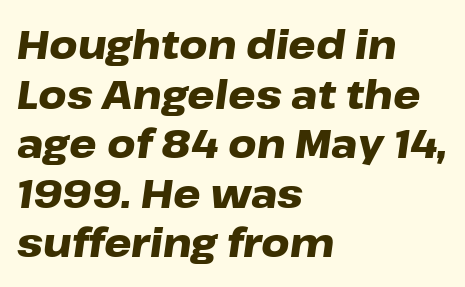
Q: Is the text bold? A: Yes.
Q: Is the text italic (slanted)? A: Yes, it leans right by about 8 degrees.
Q: Is the text underlined? A: No.
Q: How is the paragraph aligned? A: Left-aligned.
Q: Is the spacing between letters normal or unusually wide? A: Normal.
Q: Is the spacing between lines tight, normal or loose? A: Normal.
Q: Width (condensed, normal, or wide)? A: Wide.
Q: Stroke contrast? A: Low.
Q: x-height? A: Medium.
Q: Monospaced? A: No.
